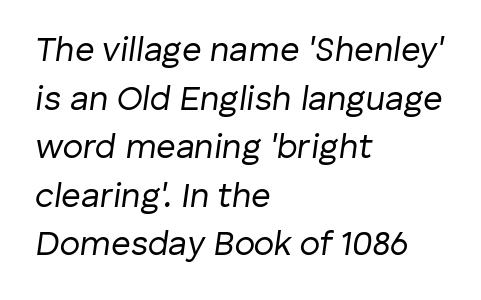
Q: Is the text bold? A: No.
Q: Is the text italic (slanted)? A: Yes, it leans right by about 8 degrees.
Q: Is the text underlined? A: No.
Q: How is the paragraph aligned? A: Left-aligned.
Q: Is the spacing between letters normal or unusually wide? A: Normal.
Q: Is the spacing between lines tight, normal or loose? A: Normal.
Q: Width (condensed, normal, or wide)? A: Normal.
Q: Stroke contrast? A: Low.
Q: x-height? A: Medium.
Q: Monospaced? A: No.
